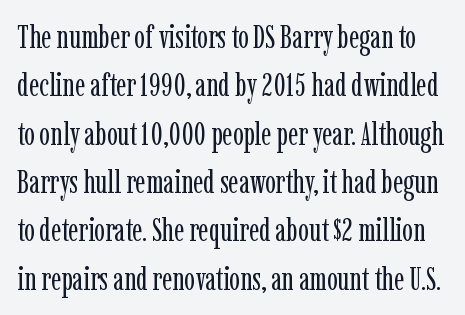
Q: Is the text bold? A: No.
Q: Is the text italic (slanted)? A: No, it is upright.
Q: Is the typeface a serif or a sans-serif typeface? A: Serif.
Q: Is the text underlined? A: No.
Q: Is the spacing between letters normal or unusually wide? A: Normal.
Q: Is the spacing between lines tight, normal or loose? A: Normal.
Q: Width (condensed, normal, or wide)? A: Condensed.
Q: Stroke contrast? A: Low.
Q: x-height? A: Medium.
Q: Monospaced? A: No.
